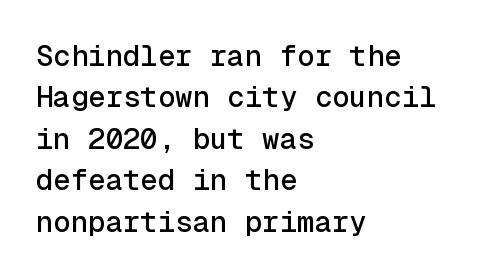
{"serif": "no", "italic": "no", "width": "normal", "x_height": "medium", "monospaced": "yes", "underline": "no", "align": "left", "line_spacing": "normal", "line_spacing_ratio": 1.43, "letter_spacing": "normal", "letter_spacing_em": 0.0, "glyph_px": 29}
